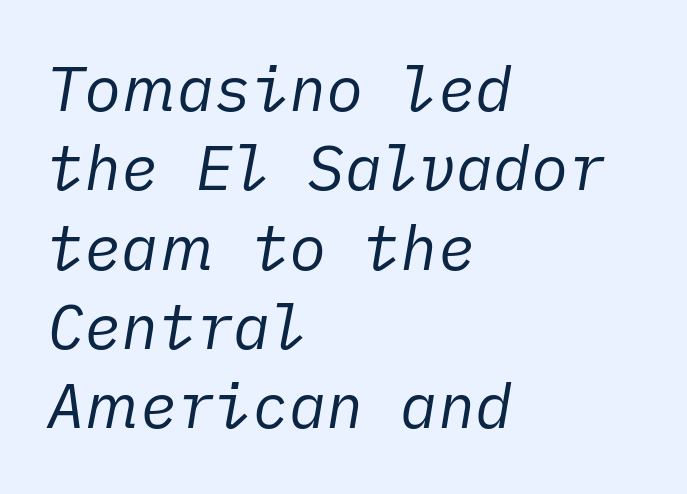
{"italic": "yes", "lean": "right", "slant_degrees": 10, "bold": "no", "weight": "regular", "width": "normal", "stroke_contrast": "low", "x_height": "medium", "underline": "no", "align": "left", "line_spacing": "normal", "line_spacing_ratio": 1.28, "letter_spacing": "normal", "letter_spacing_em": 0.0, "glyph_px": 62}
